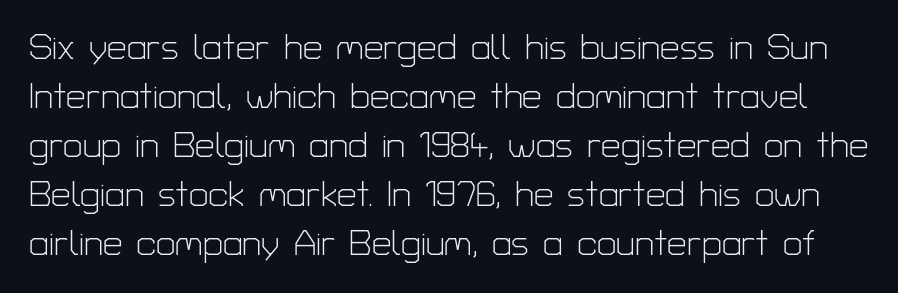
Q: Is the text bold? A: No.
Q: Is the text italic (slanted)? A: No, it is upright.
Q: Is the typeface a serif or a sans-serif typeface? A: Sans-serif.
Q: Is the text underlined? A: No.
Q: Is the spacing between letters normal or unusually wide? A: Normal.
Q: Is the spacing between lines tight, normal or loose? A: Normal.
Q: Width (condensed, normal, or wide)? A: Normal.
Q: Stroke contrast? A: Low.
Q: x-height? A: Medium.
Q: Monospaced? A: No.
